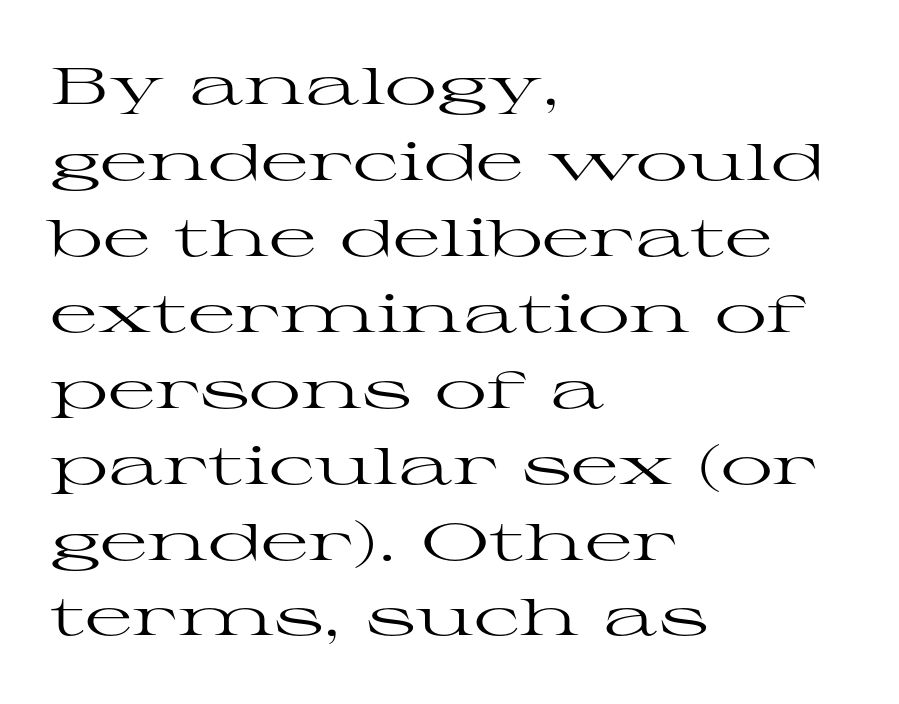
Q: Is the text bold? A: No.
Q: Is the text italic (slanted)? A: No, it is upright.
Q: Is the typeface a serif or a sans-serif typeface? A: Serif.
Q: Is the text underlined? A: No.
Q: How is the paragraph aligned? A: Left-aligned.
Q: Is the spacing between letters normal or unusually wide? A: Normal.
Q: Is the spacing between lines tight, normal or loose? A: Normal.
Q: Width (condensed, normal, or wide)? A: Wide.
Q: Stroke contrast? A: High.
Q: x-height? A: Medium.
Q: Monospaced? A: No.
